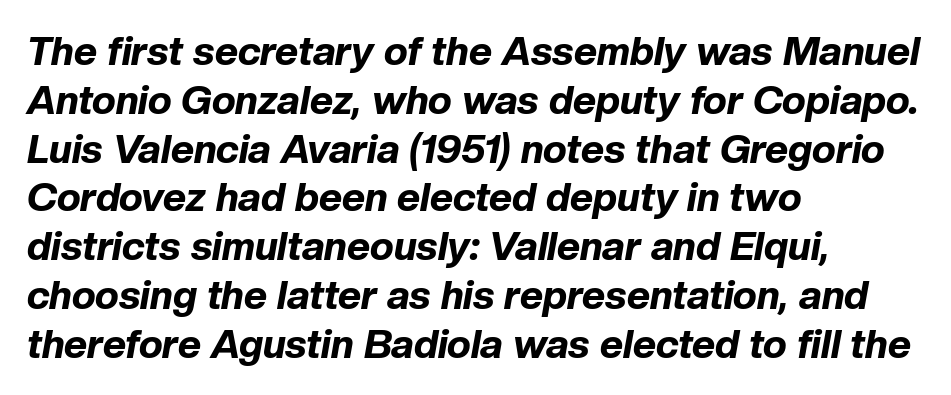
Q: Is the text bold? A: Yes.
Q: Is the text italic (slanted)? A: Yes, it leans right by about 10 degrees.
Q: Is the text underlined? A: No.
Q: How is the paragraph aligned? A: Left-aligned.
Q: Is the spacing between letters normal or unusually wide? A: Normal.
Q: Width (condensed, normal, or wide)? A: Normal.
Q: Stroke contrast? A: Low.
Q: x-height? A: Medium.
Q: Monospaced? A: No.
